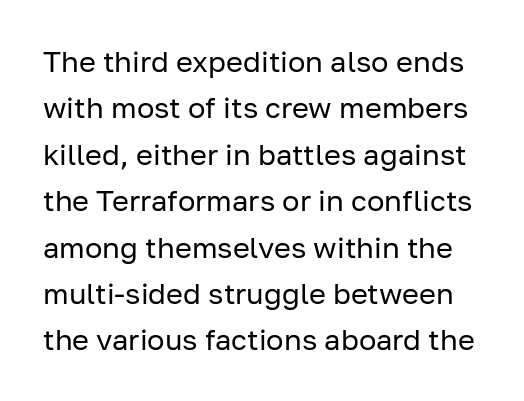
Check the space under the baseline: it is left empty. Students, note that the glyphs here touch the page at normal intervals. Nothing sits at the stroke ends, so this counts as sans-serif. These lines were composed using upright roman letters. The rows are spaced the way most documents space them. The face used here is proportionally spaced, like ordinary book or web type.
